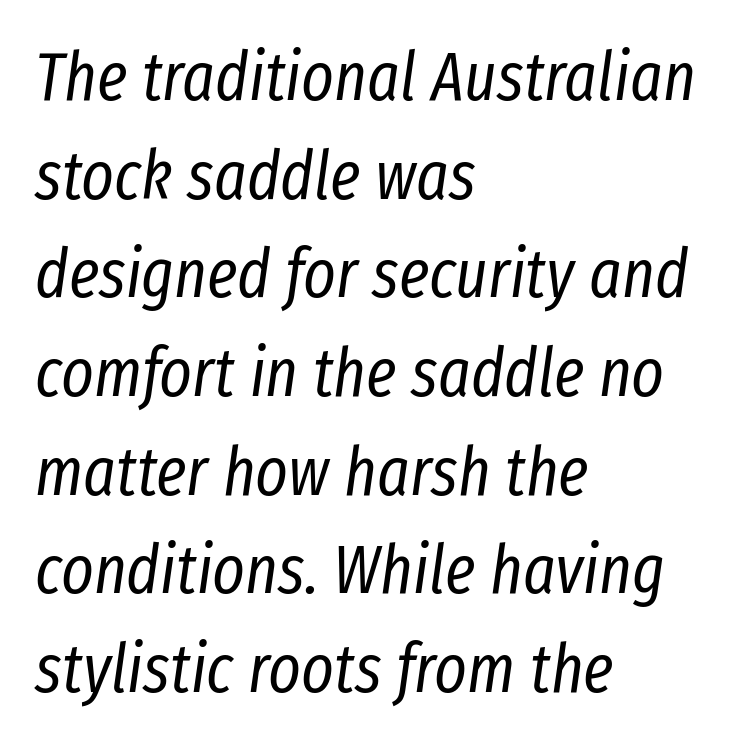
Q: Is the text bold? A: No.
Q: Is the text italic (slanted)? A: Yes, it leans right by about 8 degrees.
Q: Is the text underlined? A: No.
Q: How is the paragraph aligned? A: Left-aligned.
Q: Is the spacing between letters normal or unusually wide? A: Normal.
Q: Is the spacing between lines tight, normal or loose? A: Normal.
Q: Width (condensed, normal, or wide)? A: Condensed.
Q: Stroke contrast? A: Low.
Q: x-height? A: Medium.
Q: Monospaced? A: No.
